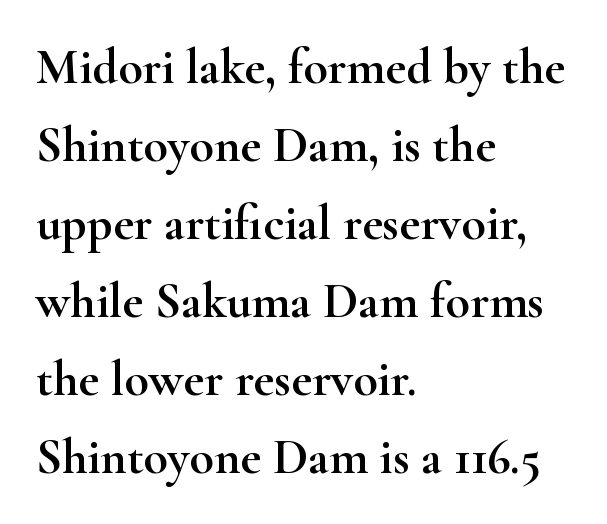
The image shows 50 px wide serif type, upright; set left-aligned, normal line spacing (1.56x), normal letter spacing, not underlined; high stroke contrast and a small x-height.
